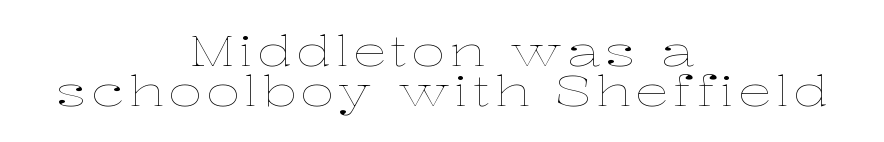
{"italic": "no", "bold": "no", "weight": "thin", "width": "wide", "stroke_contrast": "low", "x_height": "medium", "monospaced": "no", "underline": "no", "align": "center", "line_spacing": "tight", "line_spacing_ratio": 0.96, "glyph_px": 42}
